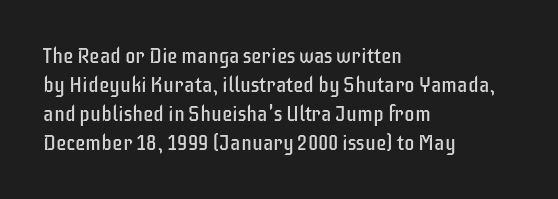
The image shows 21 px text type, upright; set left-aligned, normal line spacing (1.38x), normal letter spacing, not underlined.
